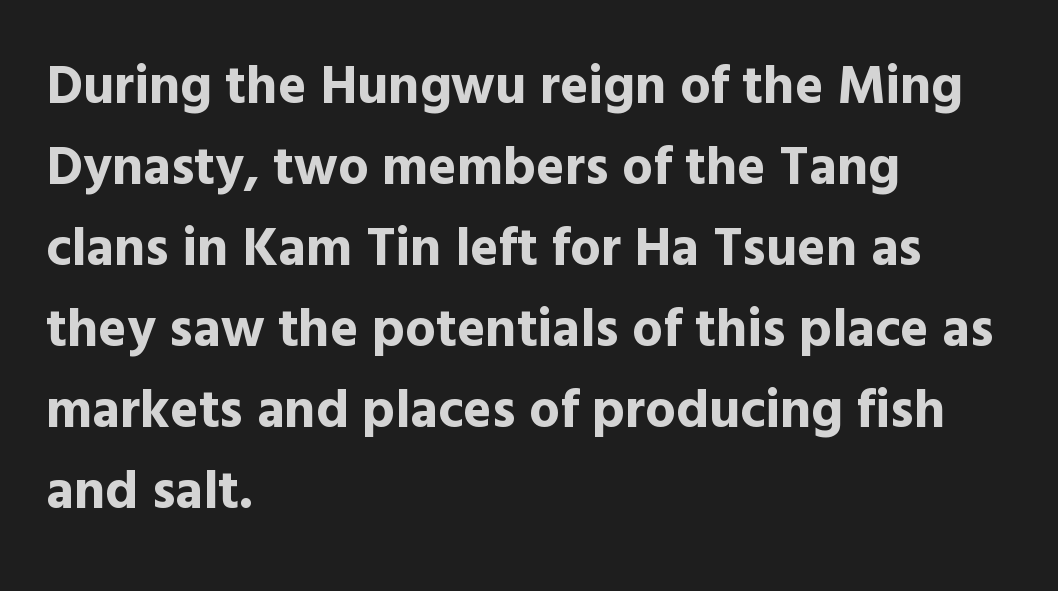
You could not count columns in this text — the font is proportionally spaced. I'd describe the lettering as bold — thick and assertive. The string is rendered with underlining switched off. In terms of letterform style, serifs are entirely absent. Compared with a centered layout, this one pins lines to the left instead. Is there any slant? The stems are plumb.
